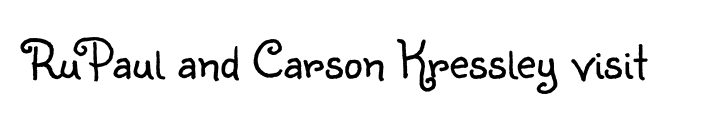
The image shows 54 px light sans-serif type, upright; set normal letter spacing, not underlined; low stroke contrast and a small x-height.
